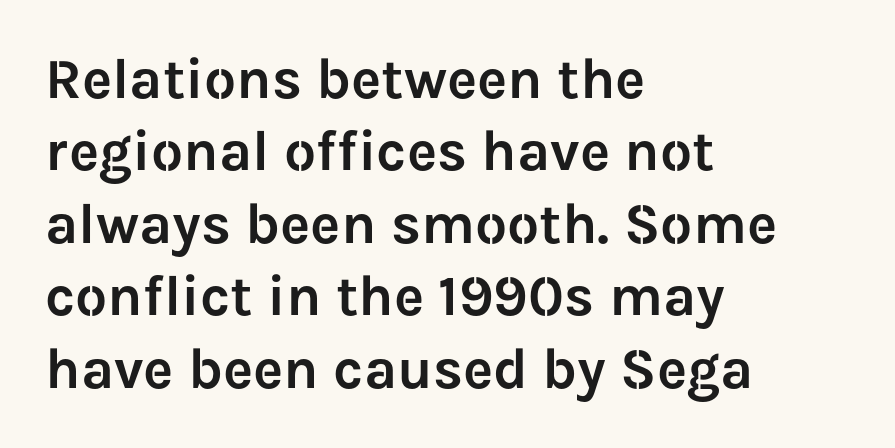
Q: Is the text italic (slanted)? A: No, it is upright.
Q: Is the typeface a serif or a sans-serif typeface? A: Sans-serif.
Q: Is the text underlined? A: No.
Q: How is the paragraph aligned? A: Left-aligned.
Q: Is the spacing between letters normal or unusually wide? A: Normal.
Q: Is the spacing between lines tight, normal or loose? A: Normal.
Q: Width (condensed, normal, or wide)? A: Normal.
Q: Stroke contrast? A: Low.
Q: x-height? A: Medium.
Q: Monospaced? A: No.
